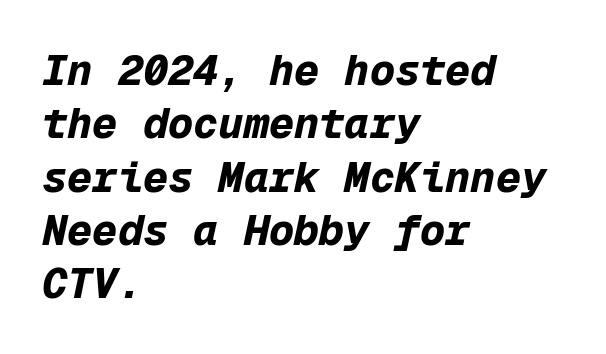
Q: Is the text bold? A: Yes.
Q: Is the text italic (slanted)? A: Yes, it leans right by about 12 degrees.
Q: Is the text underlined? A: No.
Q: How is the paragraph aligned? A: Left-aligned.
Q: Is the spacing between letters normal or unusually wide? A: Normal.
Q: Is the spacing between lines tight, normal or loose? A: Normal.
Q: Width (condensed, normal, or wide)? A: Normal.
Q: Stroke contrast? A: Low.
Q: x-height? A: Medium.
Q: Monospaced? A: Yes.
